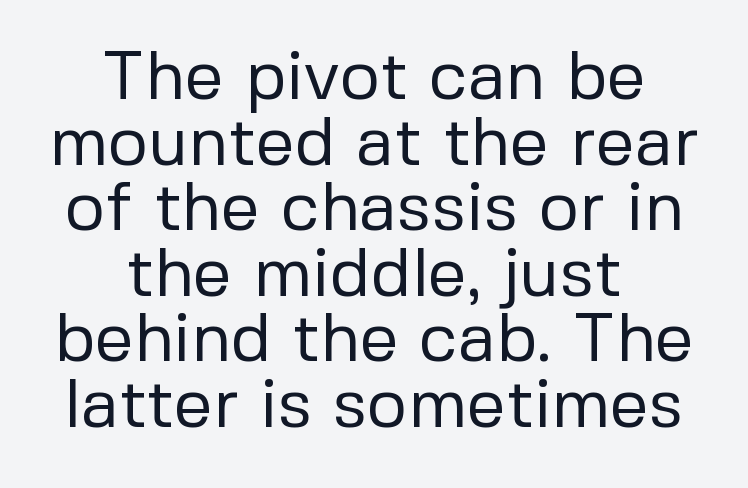
Q: Is the text bold? A: No.
Q: Is the text italic (slanted)? A: No, it is upright.
Q: Is the typeface a serif or a sans-serif typeface? A: Sans-serif.
Q: Is the text underlined? A: No.
Q: How is the paragraph aligned? A: Centered.
Q: Is the spacing between letters normal or unusually wide? A: Normal.
Q: Is the spacing between lines tight, normal or loose? A: Tight.
Q: Width (condensed, normal, or wide)? A: Normal.
Q: Stroke contrast? A: Low.
Q: x-height? A: Medium.
Q: Monospaced? A: No.
